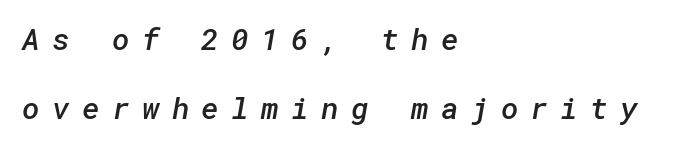
The image shows 30 px semibold sans-serif type; set left-aligned, loose line spacing (2.29x), unusually wide letter spacing (+0.41 em), not underlined; low stroke contrast and a medium x-height.
